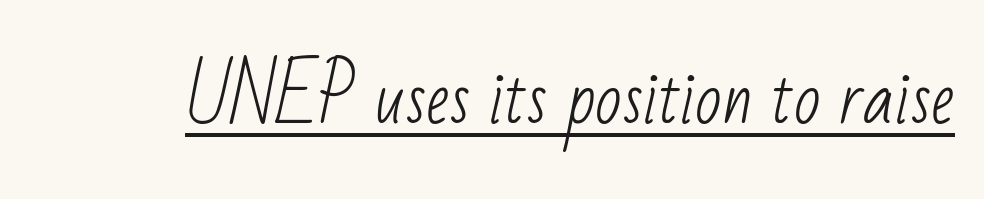
The image shows 70 px light, condensed sans-serif type; set normal letter spacing, underlined; low stroke contrast and a small x-height.
